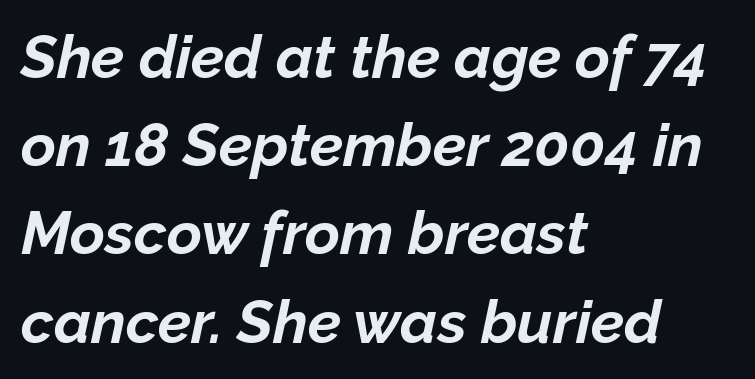
Q: Is the text bold? A: Yes.
Q: Is the text italic (slanted)? A: Yes, it leans right by about 12 degrees.
Q: Is the text underlined? A: No.
Q: How is the paragraph aligned? A: Left-aligned.
Q: Is the spacing between letters normal or unusually wide? A: Normal.
Q: Is the spacing between lines tight, normal or loose? A: Normal.
Q: Width (condensed, normal, or wide)? A: Normal.
Q: Stroke contrast? A: Low.
Q: x-height? A: Medium.
Q: Monospaced? A: No.
